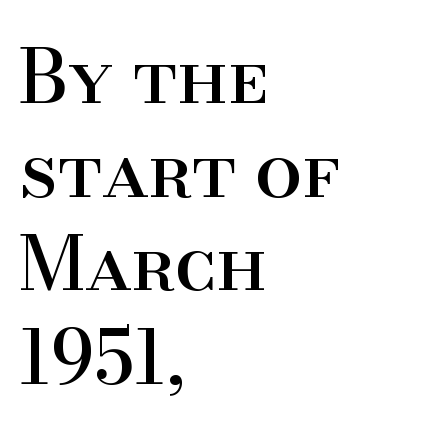
Q: Is the text italic (slanted)? A: No, it is upright.
Q: Is the typeface a serif or a sans-serif typeface? A: Serif.
Q: Is the text underlined? A: No.
Q: How is the paragraph aligned? A: Left-aligned.
Q: Is the spacing between letters normal or unusually wide? A: Normal.
Q: Is the spacing between lines tight, normal or loose? A: Normal.
Q: Width (condensed, normal, or wide)? A: Normal.
Q: Stroke contrast? A: High.
Q: x-height? A: Small.
Q: Monospaced? A: No.
